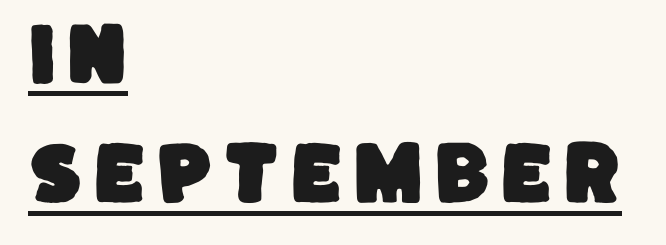
{"serif": "no", "width": "normal", "stroke_contrast": "low", "x_height": "large", "monospaced": "no", "underline": "yes", "align": "left", "line_spacing_ratio": 1.73, "glyph_px": 69}
